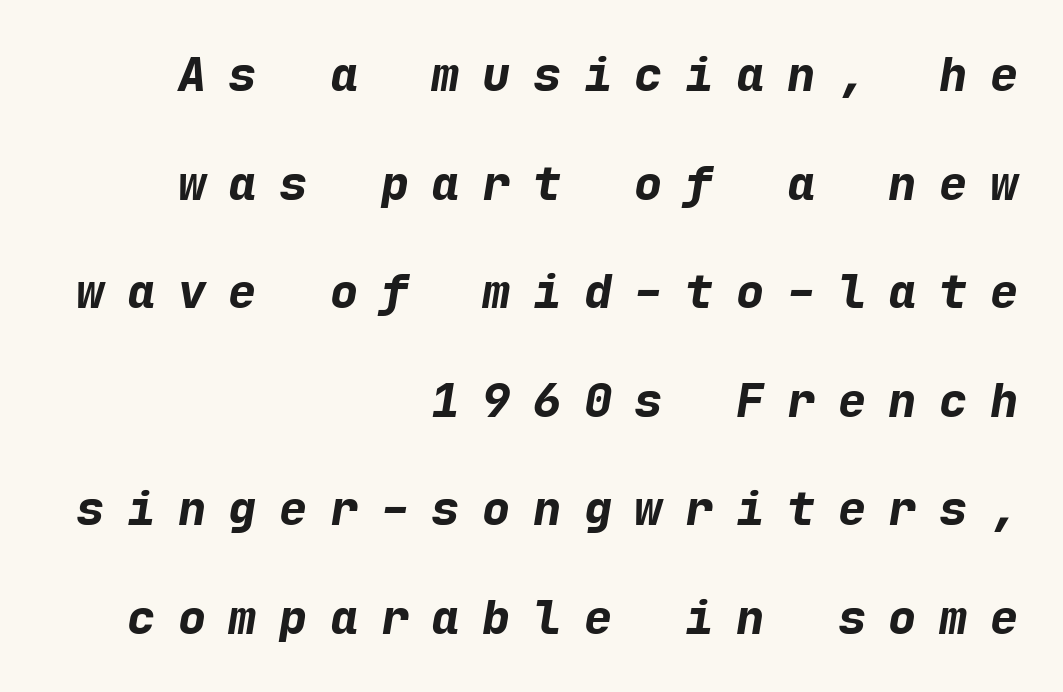
{"italic": "yes", "lean": "right", "slant_degrees": 9, "bold": "yes", "weight": "bold", "width": "normal", "stroke_contrast": "low", "x_height": "medium", "monospaced": "yes", "underline": "no", "align": "right", "line_spacing": "loose", "line_spacing_ratio": 2.31, "letter_spacing": "wide", "letter_spacing_em": 0.48, "glyph_px": 47}
